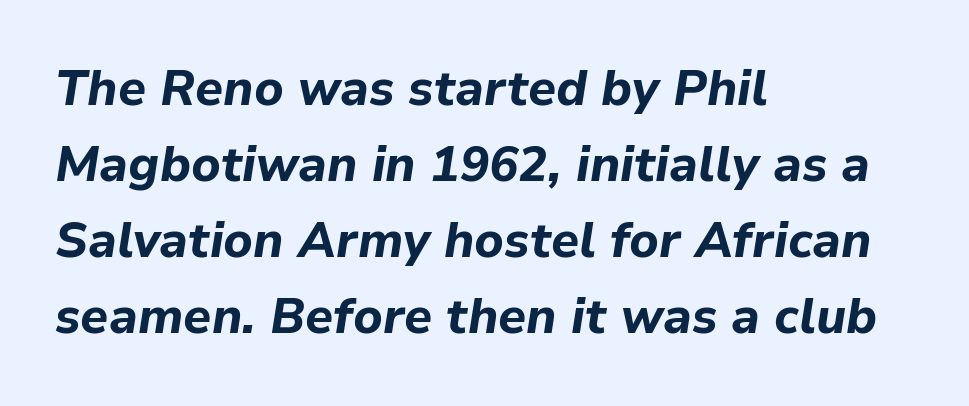
The image shows 49 px bold type, italic (leaning right); set left-aligned, normal line spacing (1.55x), normal letter spacing, not underlined; low stroke contrast and a medium x-height.
